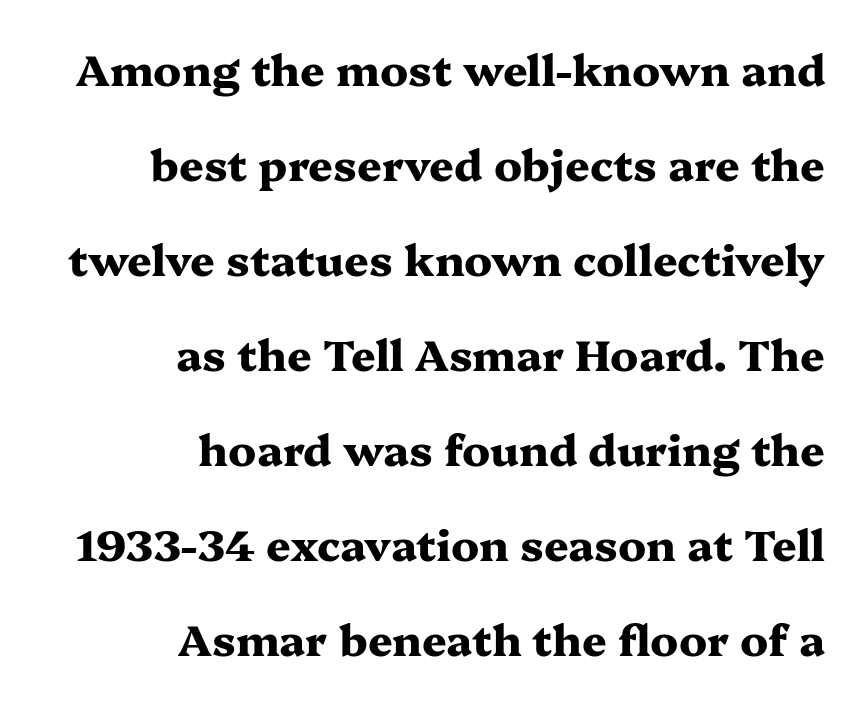
Ordinary non-slanted type is in use. Weight: bold. Widely set lines give the paragraph a tall, airy silhouette. The rendering shows small feet on the letterforms — a serif design. The face used here is rendered with its standard letterfit.
